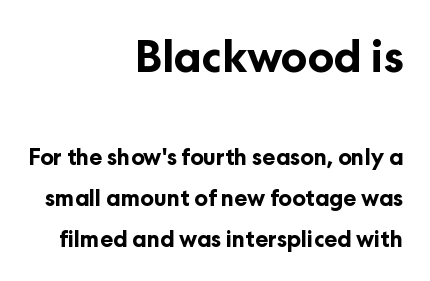
{"serif": "no", "italic": "no", "bold": "yes", "weight": "bold", "width": "normal", "stroke_contrast": "low", "x_height": "medium", "monospaced": "no", "underline": "no", "align": "right", "line_spacing_ratio": 1.87, "letter_spacing": "normal", "letter_spacing_em": 0.0, "larger_block": "first", "size_ratio": 1.95, "glyph_px": 43}
